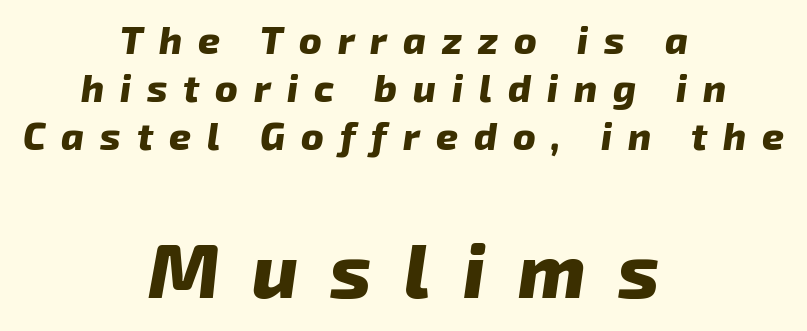
The image shows 77 px heavy type, italic (leaning right); set centered, normal line spacing (1.26x), unusually wide letter spacing (+0.42 em), not underlined; the second (bottom) block is 2.03x larger; low stroke contrast and a medium x-height.
